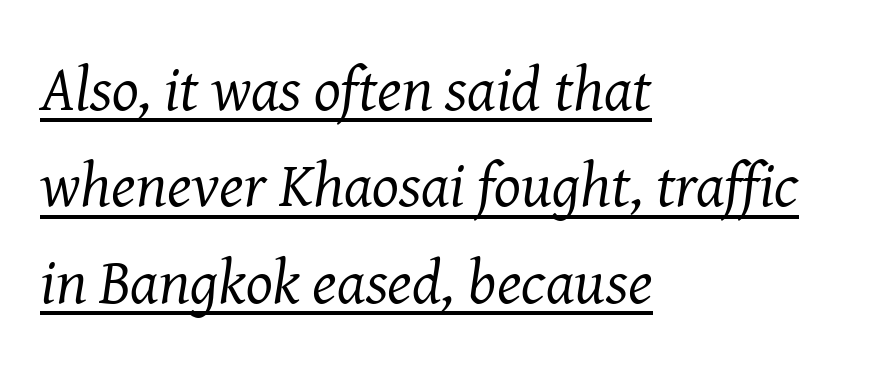
Bold? No — there's no thickening of the strokes. Where is the straight margin? On the left. Leading: standard. Underlining? Definitely there.
